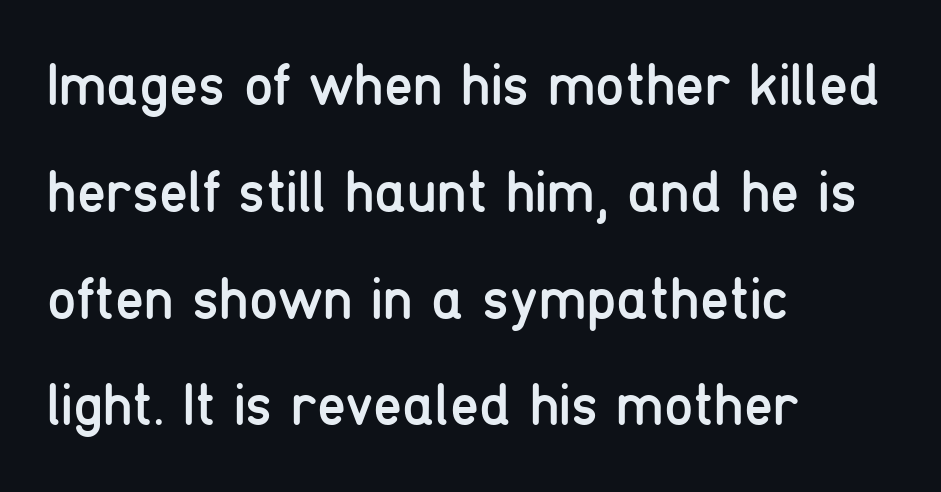
Q: Is the text bold? A: No.
Q: Is the text italic (slanted)? A: No, it is upright.
Q: Is the typeface a serif or a sans-serif typeface? A: Sans-serif.
Q: Is the text underlined? A: No.
Q: How is the paragraph aligned? A: Left-aligned.
Q: Is the spacing between letters normal or unusually wide? A: Normal.
Q: Width (condensed, normal, or wide)? A: Condensed.
Q: Stroke contrast? A: Low.
Q: x-height? A: Medium.
Q: Monospaced? A: No.
